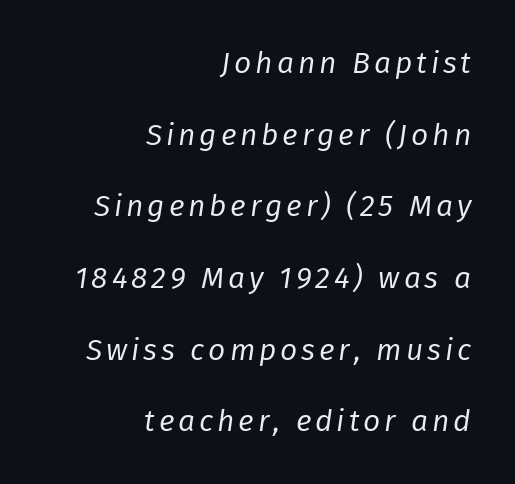
The image shows 30 px regular-weight type, italic (leaning right); set right-aligned, loose line spacing (2.39x), not underlined; low stroke contrast and a medium x-height.
